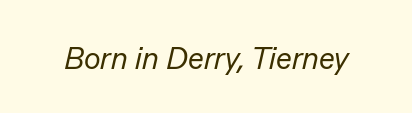
The image shows 31 px regular-weight type, italic (leaning right); set normal letter spacing, not underlined; low stroke contrast and a medium x-height.
